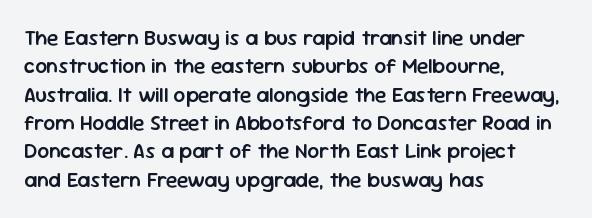
Q: Is the text bold? A: Semi-bold.
Q: Is the text italic (slanted)? A: No, it is upright.
Q: Is the text underlined? A: No.
Q: How is the paragraph aligned? A: Left-aligned.
Q: Is the spacing between letters normal or unusually wide? A: Normal.
Q: Is the spacing between lines tight, normal or loose? A: Normal.
